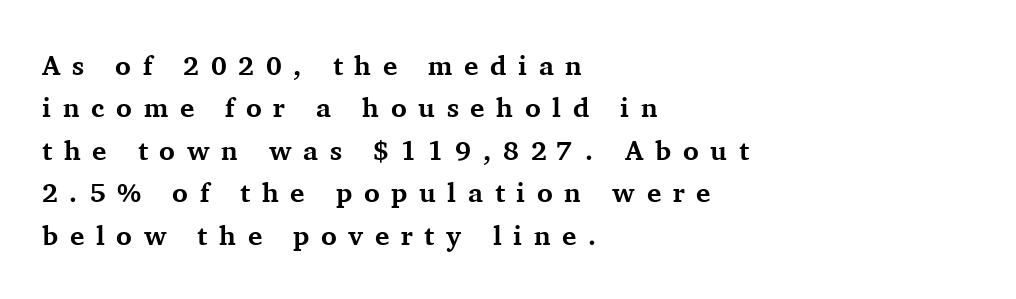
Leftover space on each line is placed entirely after the last word. Style check: upright. Nobody drew a line under any word here. Caption: bold face, heavy strokes. The designer left line spacing at the default. The line texture is sparse and dotted thanks to wide tracking.
